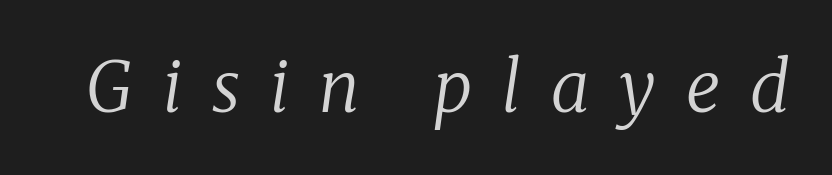
Q: Is the text bold? A: No.
Q: Is the text italic (slanted)? A: Yes, it leans right by about 8 degrees.
Q: Is the typeface a serif or a sans-serif typeface? A: Serif.
Q: Is the text underlined? A: No.
Q: Is the spacing between letters normal or unusually wide? A: Unusually wide.
Q: Width (condensed, normal, or wide)? A: Normal.
Q: Stroke contrast? A: Low.
Q: x-height? A: Medium.
Q: Monospaced? A: No.
